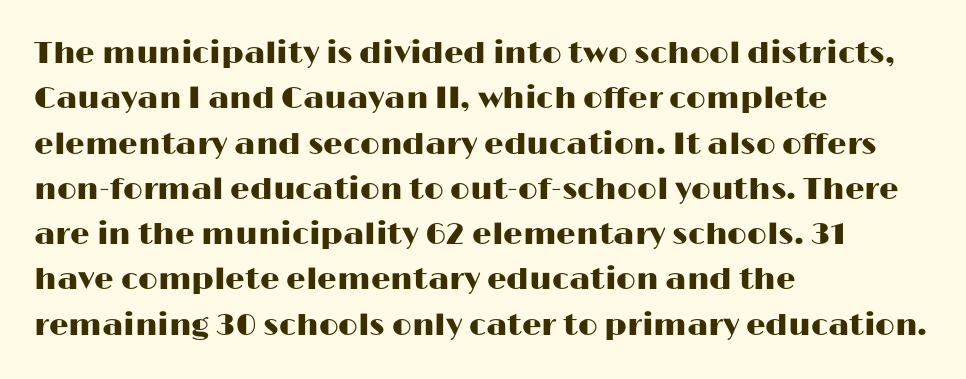
Q: Is the text italic (slanted)? A: No, it is upright.
Q: Is the typeface a serif or a sans-serif typeface? A: Sans-serif.
Q: Is the text underlined? A: No.
Q: How is the paragraph aligned? A: Left-aligned.
Q: Is the spacing between letters normal or unusually wide? A: Normal.
Q: Is the spacing between lines tight, normal or loose? A: Normal.
Q: Width (condensed, normal, or wide)? A: Wide.
Q: Stroke contrast? A: High.
Q: x-height? A: Medium.
Q: Monospaced? A: No.
